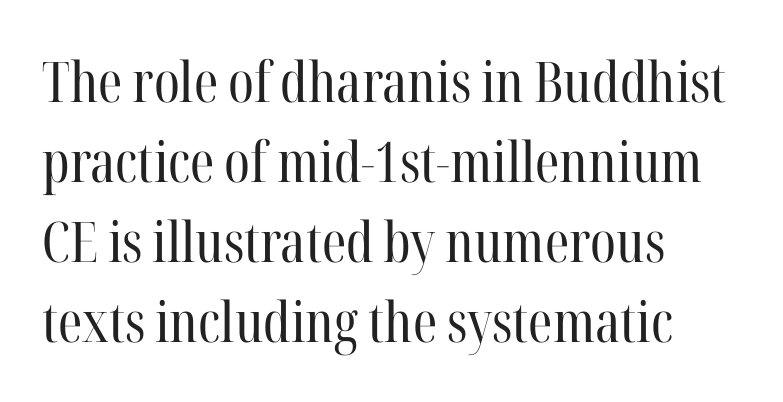
{"serif": "yes", "italic": "no", "bold": "no", "weight": "regular", "width": "condensed", "stroke_contrast": "high", "x_height": "medium", "monospaced": "no", "underline": "no", "align": "left", "line_spacing": "normal", "line_spacing_ratio": 1.43, "letter_spacing": "normal", "letter_spacing_em": 0.0, "glyph_px": 56}
